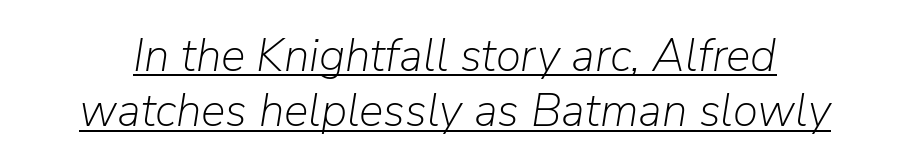
A typesetter would mark this as italic. This is not heavy type; no bold has been used. The rendering uses natural spacing where letterforms have individual widths. Look at the tracking — it's just the regular setting, nothing added. What decoration does the sample have? An underline.
